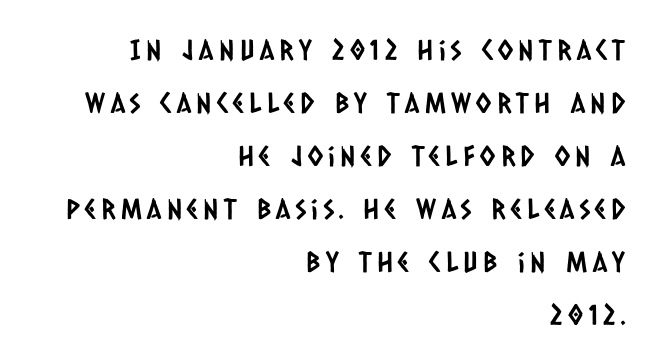
{"serif": "no", "width": "condensed", "stroke_contrast": "low", "x_height": "large", "monospaced": "no", "underline": "no", "align": "right", "line_spacing_ratio": 1.89, "glyph_px": 28}
